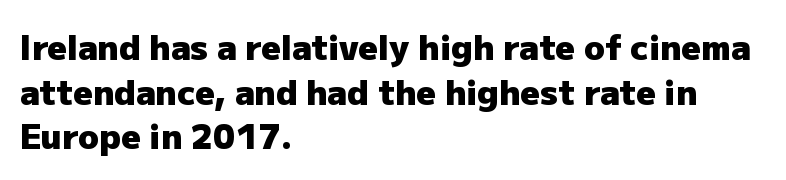
{"serif": "no", "italic": "no", "bold": "yes", "weight": "heavy", "width": "normal", "stroke_contrast": "low", "x_height": "medium", "monospaced": "no", "underline": "no", "align": "left", "line_spacing": "normal", "line_spacing_ratio": 1.31, "letter_spacing": "normal", "letter_spacing_em": 0.0, "glyph_px": 34}
